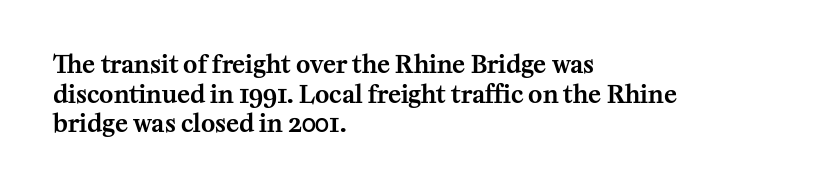
{"italic": "no", "underline": "no", "align": "left", "line_spacing_ratio": 1.23, "letter_spacing": "normal", "letter_spacing_em": 0.0, "glyph_px": 24}
